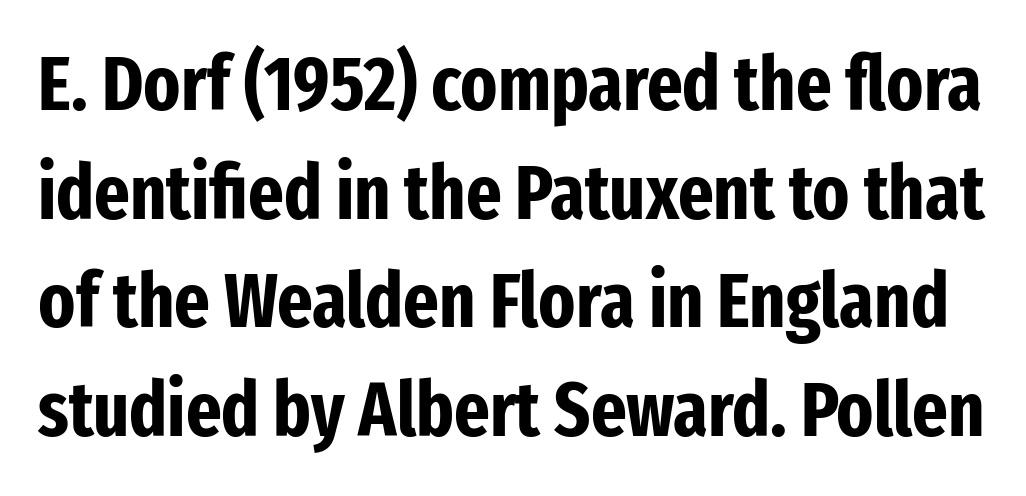
{"serif": "no", "italic": "no", "bold": "yes", "weight": "bold", "width": "condensed", "stroke_contrast": "low", "x_height": "medium", "monospaced": "no", "underline": "no", "line_spacing": "normal", "line_spacing_ratio": 1.43, "letter_spacing": "normal", "letter_spacing_em": 0.0, "glyph_px": 76}
